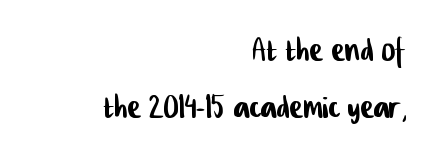
{"serif": "no", "width": "condensed", "stroke_contrast": "low", "x_height": "medium", "monospaced": "no", "underline": "no", "align": "right", "line_spacing": "normal", "line_spacing_ratio": 1.38, "letter_spacing": "normal", "letter_spacing_em": 0.0, "glyph_px": 41}
